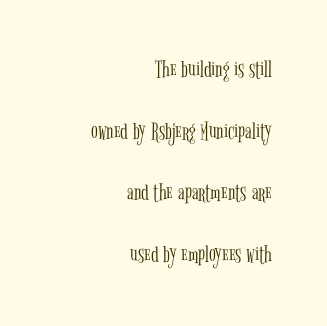
{"italic": "no", "bold": "no", "underline": "no", "align": "right", "line_spacing": "loose", "line_spacing_ratio": 2.47, "letter_spacing": "normal", "letter_spacing_em": 0.0, "glyph_px": 25}
